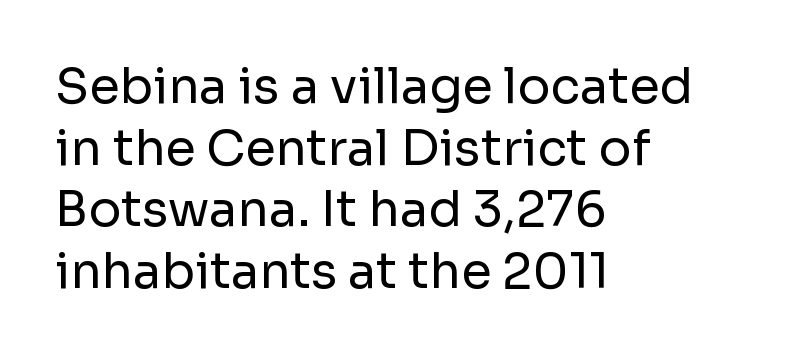
Q: Is the text bold? A: No.
Q: Is the text italic (slanted)? A: No, it is upright.
Q: Is the typeface a serif or a sans-serif typeface? A: Sans-serif.
Q: Is the text underlined? A: No.
Q: How is the paragraph aligned? A: Left-aligned.
Q: Is the spacing between letters normal or unusually wide? A: Normal.
Q: Is the spacing between lines tight, normal or loose? A: Normal.
Q: Width (condensed, normal, or wide)? A: Normal.
Q: Stroke contrast? A: Low.
Q: x-height? A: Medium.
Q: Monospaced? A: No.
